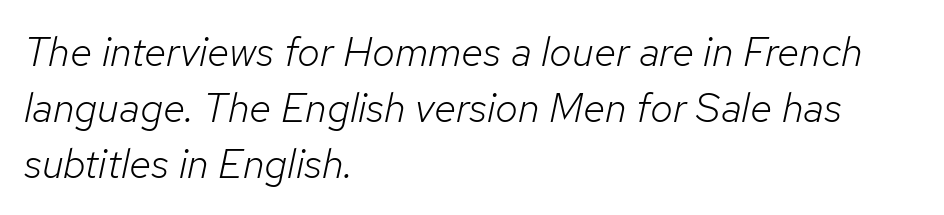
The image shows 41 px light type, italic (leaning right); set left-aligned, normal line spacing (1.36x), normal letter spacing, not underlined; low stroke contrast and a medium x-height.
